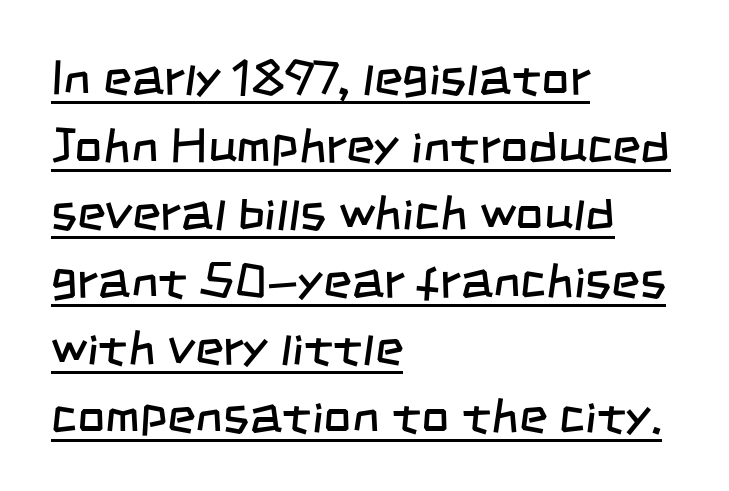
The image shows 49 px regular-weight, condensed sans-serif type; set left-aligned, normal line spacing (1.38x), normal letter spacing, underlined; low stroke contrast and a large x-height.
